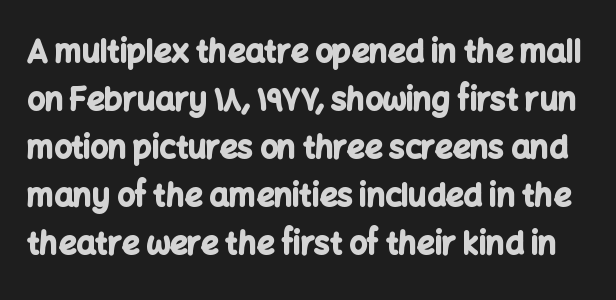
{"serif": "no", "italic": "no", "bold": "yes", "weight": "bold", "width": "normal", "stroke_contrast": "low", "x_height": "medium", "monospaced": "no", "underline": "no", "line_spacing": "normal", "line_spacing_ratio": 1.55, "letter_spacing": "normal", "letter_spacing_em": 0.0, "glyph_px": 31}
